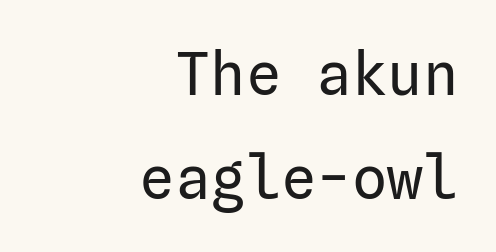
The image shows 59 px regular-weight sans-serif type, upright; set right-aligned, line spacing 1.77x, normal letter spacing, not underlined; low stroke contrast and a medium x-height.
